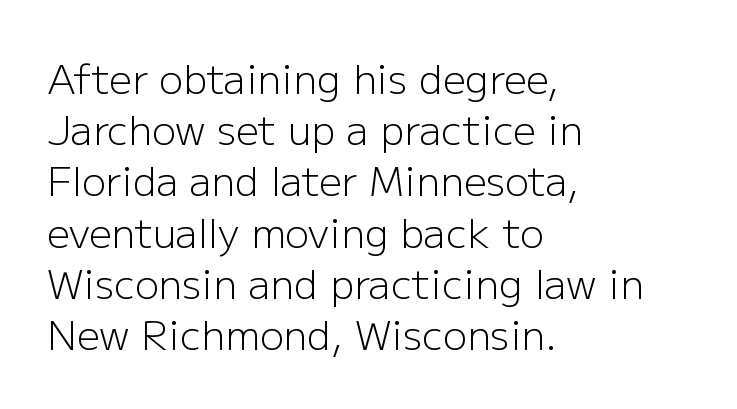
No word sits above an underline. This sample has the flowing, uneven cadence of proportional lettering. The ragged edge is on the right, which tells us the setting is flush left. The axis of the letterforms is exactly vertical. Default kerning and tracking; the words read as compact shapes. Weight: not bold — regular or lighter.
